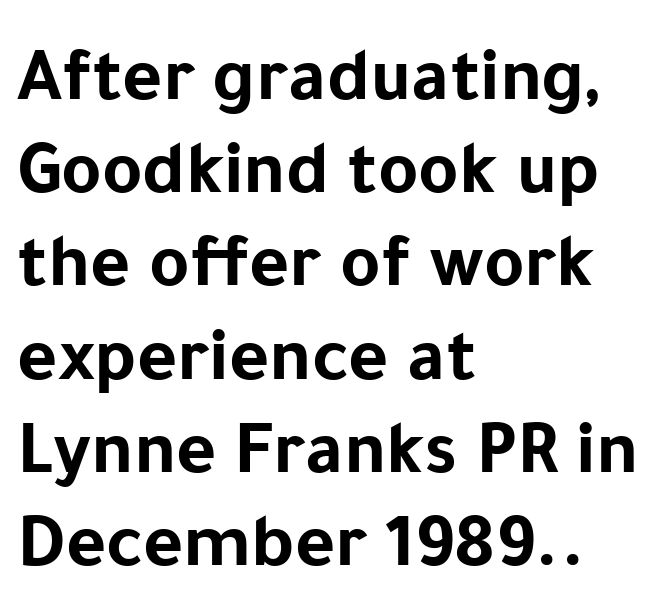
The image shows 77 px bold sans-serif type, upright; set left-aligned, line spacing 1.21x, normal letter spacing, not underlined; low stroke contrast and a medium x-height.
